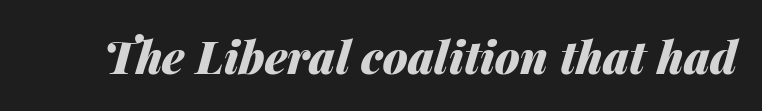
Q: Is the text bold? A: Yes.
Q: Is the text italic (slanted)? A: Yes, it leans right by about 14 degrees.
Q: Is the text underlined? A: No.
Q: Is the spacing between letters normal or unusually wide? A: Normal.
Q: Width (condensed, normal, or wide)? A: Normal.
Q: Stroke contrast? A: Medium.
Q: x-height? A: Medium.
Q: Monospaced? A: No.
